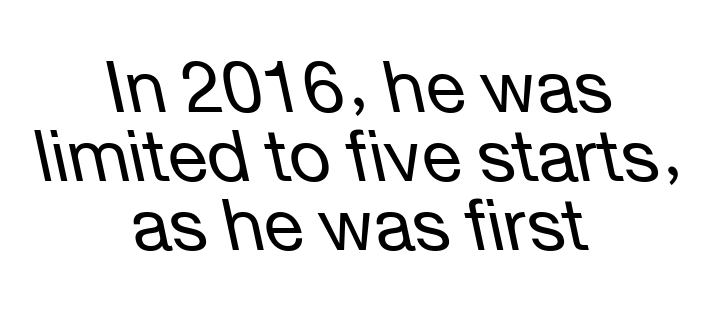
The image shows 72 px regular-weight type, italic (leaning left); set centered, tight line spacing (0.96x), normal letter spacing, not underlined; low stroke contrast and a medium x-height.
